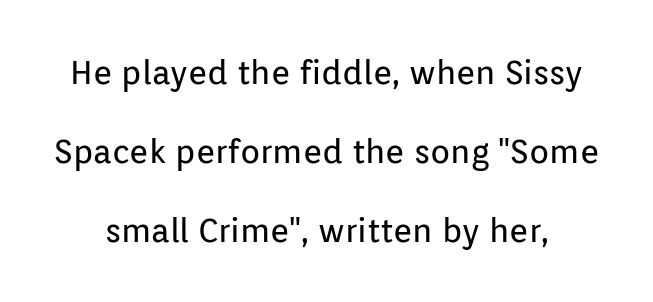
Character widths vary here, with narrow letters taking less room than wide ones. The letters look calm and open, with moderate or lighter stems. Check where the strokes stop: nothing finishes them off — pure sans. Reading down the column, the eye jumps a long way to each next line.
